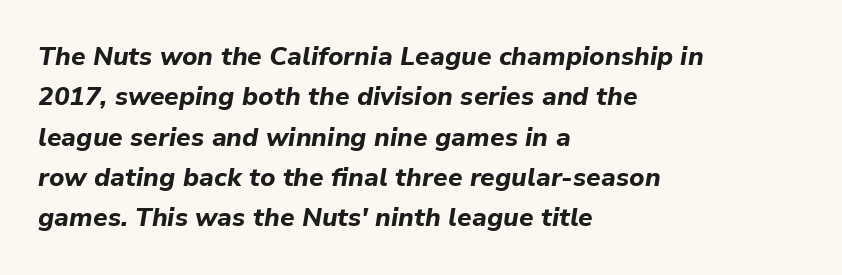
{"italic": "yes", "lean": "right", "slant_degrees": 9, "bold": "yes", "underline": "no", "align": "left", "line_spacing": "normal", "line_spacing_ratio": 1.55, "letter_spacing": "normal", "letter_spacing_em": 0.0, "glyph_px": 26}
